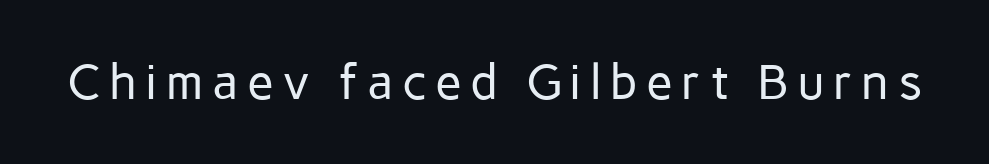
The string is rendered with underlining switched off. Weight class: somewhere from thin through regular. This is roman type, the default non-slanted kind. Each letter keeps its own natural width here, so spacing adapts to shape.
